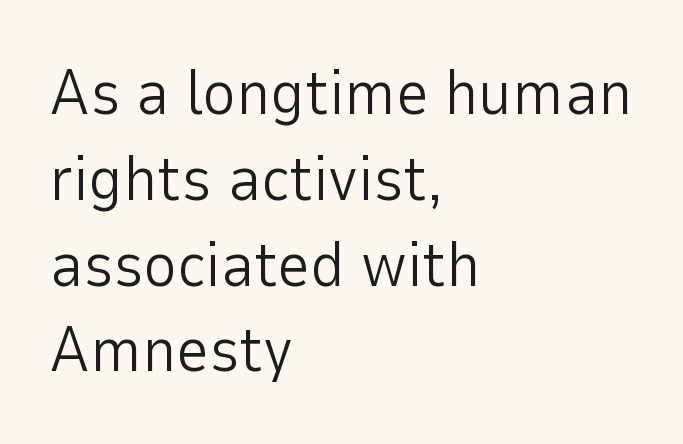
Q: Is the text bold? A: No.
Q: Is the text italic (slanted)? A: No, it is upright.
Q: Is the typeface a serif or a sans-serif typeface? A: Sans-serif.
Q: Is the text underlined? A: No.
Q: How is the paragraph aligned? A: Left-aligned.
Q: Is the spacing between letters normal or unusually wide? A: Normal.
Q: Is the spacing between lines tight, normal or loose? A: Normal.
Q: Width (condensed, normal, or wide)? A: Normal.
Q: Stroke contrast? A: Low.
Q: x-height? A: Medium.
Q: Monospaced? A: No.
